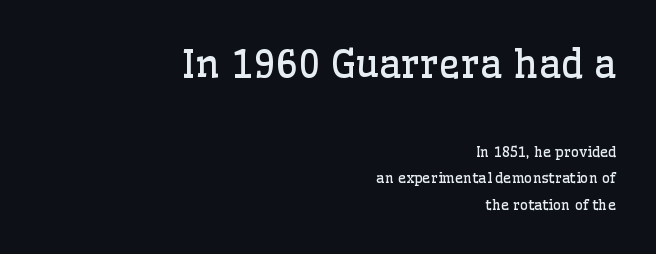
Q: Is the text bold? A: No.
Q: Is the text italic (slanted)? A: No, it is upright.
Q: Is the typeface a serif or a sans-serif typeface? A: Serif.
Q: Is the text underlined? A: No.
Q: How is the paragraph aligned? A: Right-aligned.
Q: Is the spacing between letters normal or unusually wide? A: Normal.
Q: Is the spacing between lines tight, normal or loose? A: Loose.
Q: Which block of text is set in a larger size, the first (top) or the second (bottom)? A: The first (top) one.
Q: Width (condensed, normal, or wide)? A: Normal.
Q: Stroke contrast? A: Low.
Q: x-height? A: Medium.
Q: Monospaced? A: No.
